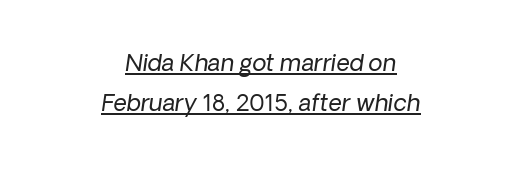
Q: Is the text bold? A: No.
Q: Is the text underlined? A: Yes.
Q: How is the paragraph aligned? A: Centered.
Q: Is the spacing between letters normal or unusually wide? A: Normal.
